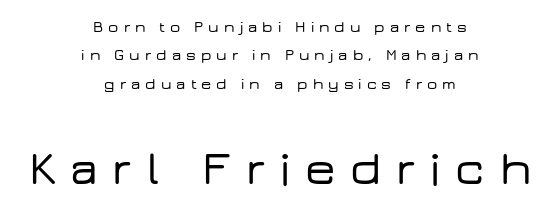
{"serif": "no", "italic": "no", "width": "wide", "stroke_contrast": "low", "x_height": "medium", "monospaced": "no", "underline": "no", "align": "center", "line_spacing_ratio": 1.78, "letter_spacing": "wide", "letter_spacing_em": 0.31, "larger_block": "second", "size_ratio": 3.0, "glyph_px": 48}
